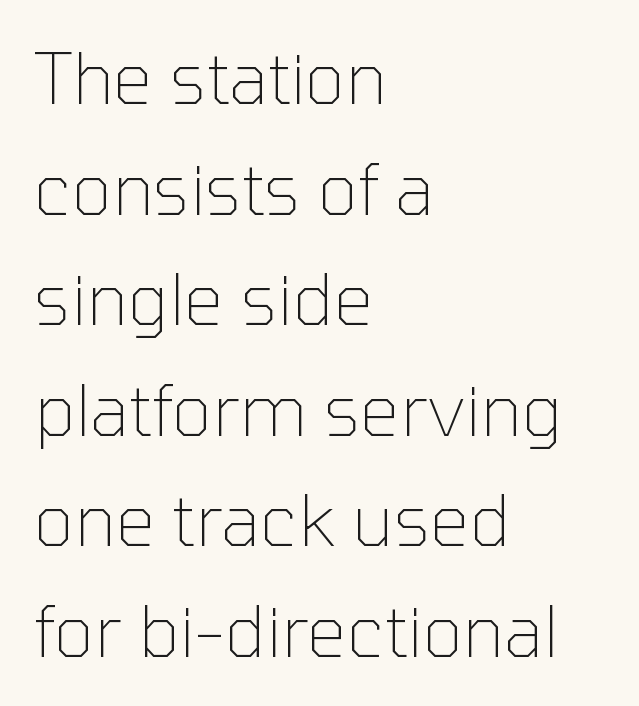
{"serif": "no", "italic": "no", "bold": "no", "weight": "thin", "width": "normal", "stroke_contrast": "low", "x_height": "medium", "monospaced": "no", "underline": "no", "align": "left", "line_spacing": "normal", "line_spacing_ratio": 1.58, "letter_spacing": "normal", "letter_spacing_em": 0.0, "glyph_px": 70}
